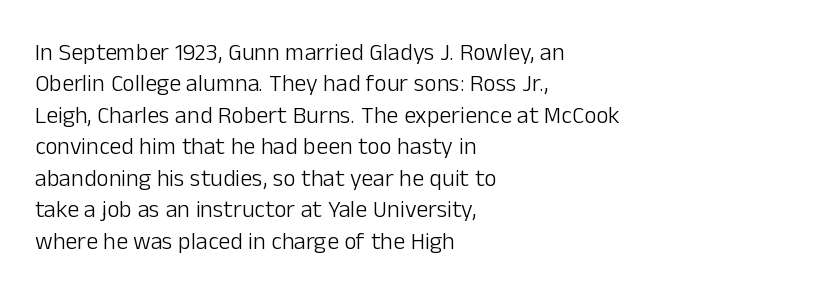
The image shows 24 px text type, upright; set left-aligned, normal line spacing (1.31x), normal letter spacing, not underlined.
